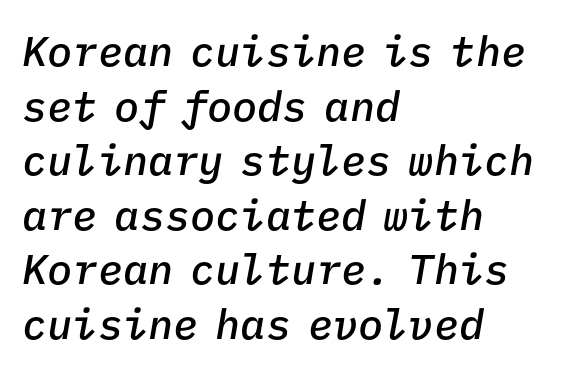
The image shows 42 px semibold type, italic (leaning right), monospaced; set left-aligned, normal line spacing (1.3x), normal letter spacing, not underlined; low stroke contrast and a medium x-height.
